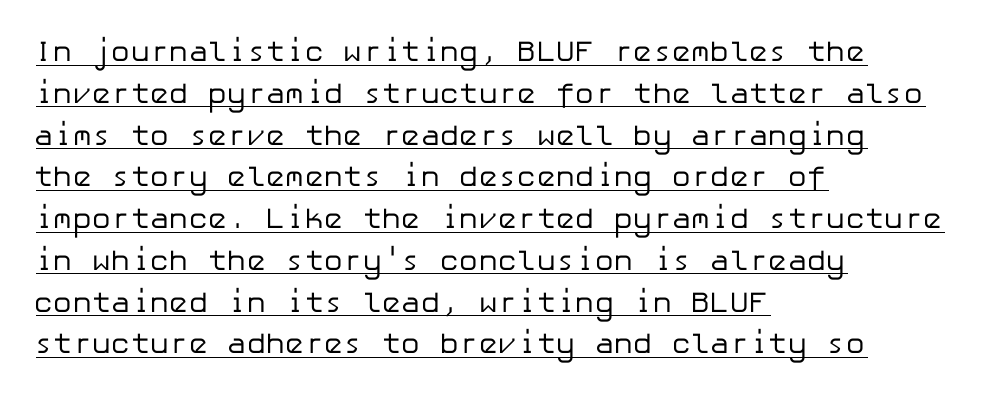
{"serif": "no", "italic": "no", "bold": "no", "weight": "regular", "width": "normal", "stroke_contrast": "low", "x_height": "medium", "underline": "yes", "align": "left", "line_spacing": "normal", "line_spacing_ratio": 1.44, "letter_spacing": "normal", "letter_spacing_em": 0.0, "glyph_px": 29}
